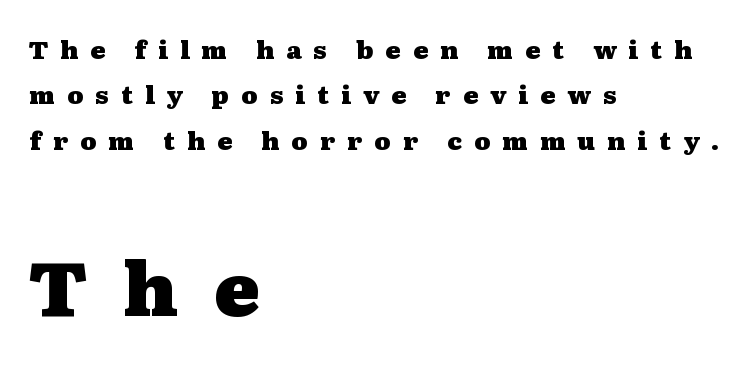
Q: Is the text bold? A: Yes.
Q: Is the text italic (slanted)? A: No, it is upright.
Q: Is the typeface a serif or a sans-serif typeface? A: Serif.
Q: Is the text underlined? A: No.
Q: How is the paragraph aligned? A: Left-aligned.
Q: Is the spacing between letters normal or unusually wide? A: Unusually wide.
Q: Which block of text is set in a larger size, the first (top) or the second (bottom)? A: The second (bottom) one.
Q: Width (condensed, normal, or wide)? A: Wide.
Q: Stroke contrast? A: Medium.
Q: x-height? A: Medium.
Q: Monospaced? A: No.
